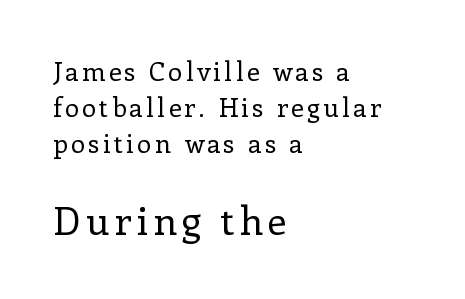
{"serif": "yes", "italic": "no", "bold": "no", "weight": "regular", "width": "normal", "stroke_contrast": "low", "x_height": "medium", "monospaced": "no", "underline": "no", "align": "left", "line_spacing": "normal", "line_spacing_ratio": 1.39, "larger_block": "second", "size_ratio": 1.5, "glyph_px": 39}
